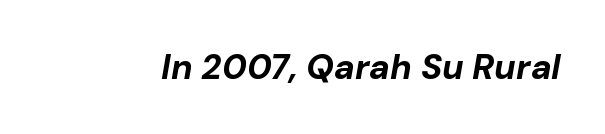
The image shows 35 px bold type, italic (leaning right); set normal letter spacing, not underlined; low stroke contrast and a medium x-height.
